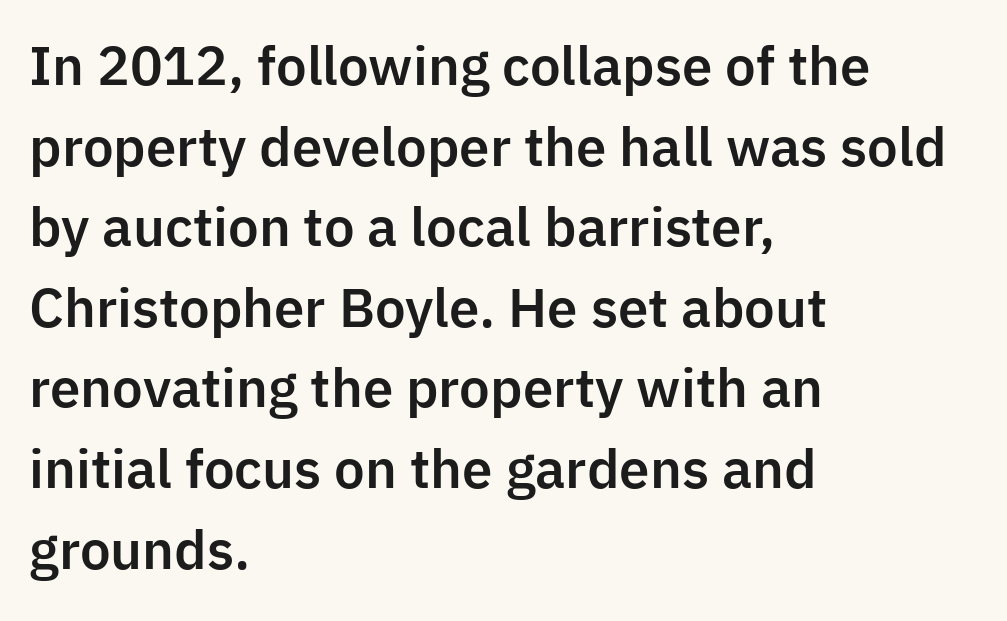
The text was rendered using a sans face with plain stroke endings. Is there much room between lines? A standard amount, neither cramped nor airy. The passage shown is typed in a proportional face where columns would drift. A typesetter would call this zero additional tracking. Descenders are the only things crossing below the line.
